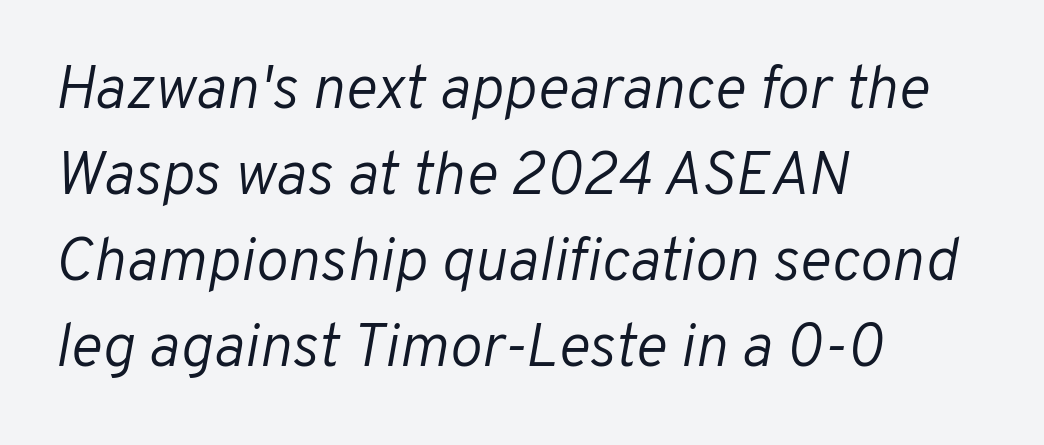
{"italic": "yes", "lean": "right", "slant_degrees": 10, "bold": "no", "weight": "light", "width": "normal", "stroke_contrast": "low", "x_height": "medium", "monospaced": "no", "underline": "no", "align": "left", "line_spacing": "normal", "line_spacing_ratio": 1.41, "letter_spacing": "normal", "letter_spacing_em": 0.0, "glyph_px": 61}
